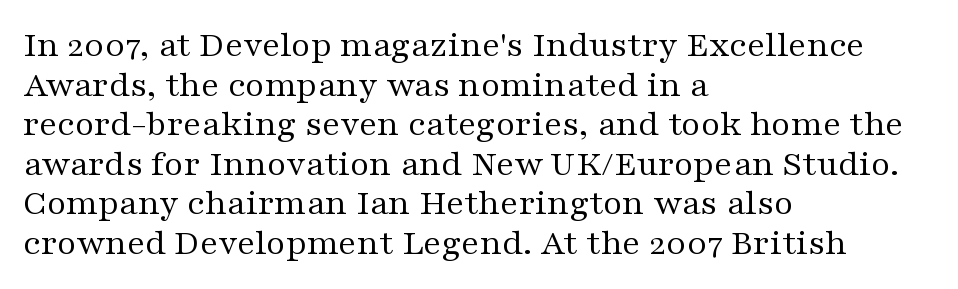
{"serif": "yes", "italic": "no", "bold": "no", "weight": "regular", "width": "wide", "stroke_contrast": "medium", "x_height": "medium", "monospaced": "no", "underline": "no", "align": "left", "line_spacing": "tight", "line_spacing_ratio": 1.07, "letter_spacing": "normal", "letter_spacing_em": 0.0, "glyph_px": 37}
